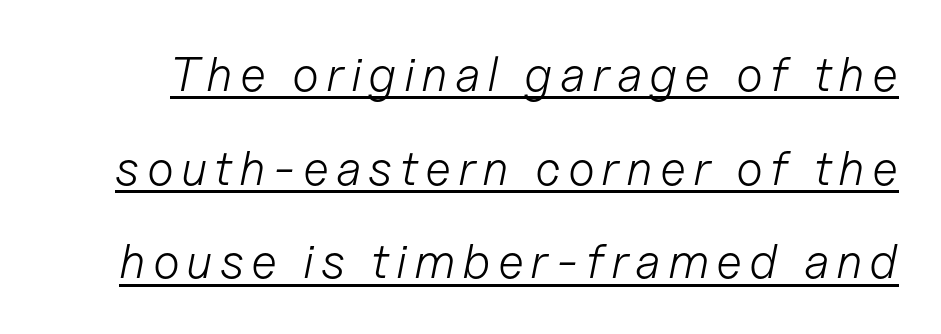
A typesetter would call this proportional, since set widths differ per character. The glyphs are accompanied by a horizontal stroke just below them. Looking at the ascenders, they clearly lean. Is this a heavy cut? Hardly; it is regular or lighter. The space between consecutive lines is lavish.
